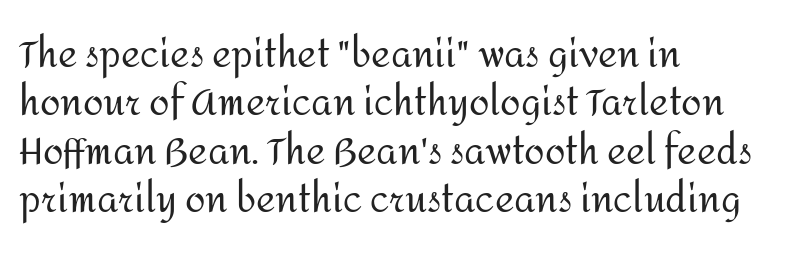
Q: Is the text bold? A: No.
Q: Is the text italic (slanted)? A: No, it is upright.
Q: Is the typeface a serif or a sans-serif typeface? A: Sans-serif.
Q: Is the text underlined? A: No.
Q: How is the paragraph aligned? A: Left-aligned.
Q: Is the spacing between letters normal or unusually wide? A: Normal.
Q: Is the spacing between lines tight, normal or loose? A: Normal.
Q: Width (condensed, normal, or wide)? A: Normal.
Q: Stroke contrast? A: Medium.
Q: x-height? A: Medium.
Q: Monospaced? A: No.
